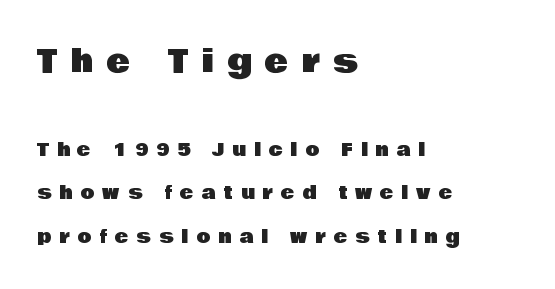
Q: Is the text italic (slanted)? A: No, it is upright.
Q: Is the typeface a serif or a sans-serif typeface? A: Sans-serif.
Q: Is the text underlined? A: No.
Q: How is the paragraph aligned? A: Left-aligned.
Q: Is the spacing between letters normal or unusually wide? A: Unusually wide.
Q: Is the spacing between lines tight, normal or loose? A: Loose.
Q: Which block of text is set in a larger size, the first (top) or the second (bottom)? A: The first (top) one.
Q: Width (condensed, normal, or wide)? A: Normal.
Q: Stroke contrast? A: Low.
Q: x-height? A: Large.
Q: Monospaced? A: No.
